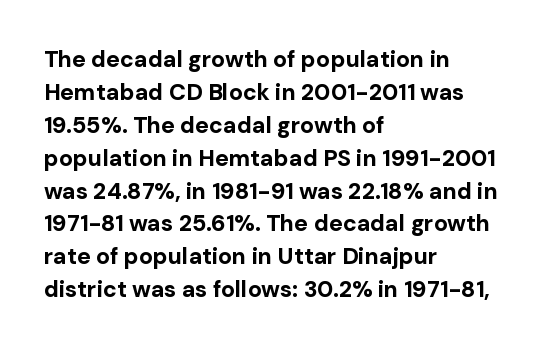
{"italic": "no", "bold": "yes", "underline": "no", "align": "left", "line_spacing": "normal", "line_spacing_ratio": 1.43, "letter_spacing": "normal", "letter_spacing_em": 0.0, "glyph_px": 23}
